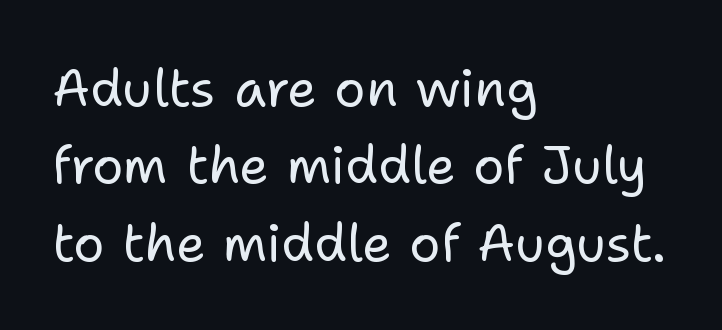
Q: Is the text bold? A: No.
Q: Is the text italic (slanted)? A: No, it is upright.
Q: Is the typeface a serif or a sans-serif typeface? A: Sans-serif.
Q: Is the text underlined? A: No.
Q: How is the paragraph aligned? A: Left-aligned.
Q: Is the spacing between letters normal or unusually wide? A: Normal.
Q: Is the spacing between lines tight, normal or loose? A: Normal.
Q: Width (condensed, normal, or wide)? A: Normal.
Q: Stroke contrast? A: Low.
Q: x-height? A: Medium.
Q: Monospaced? A: No.
